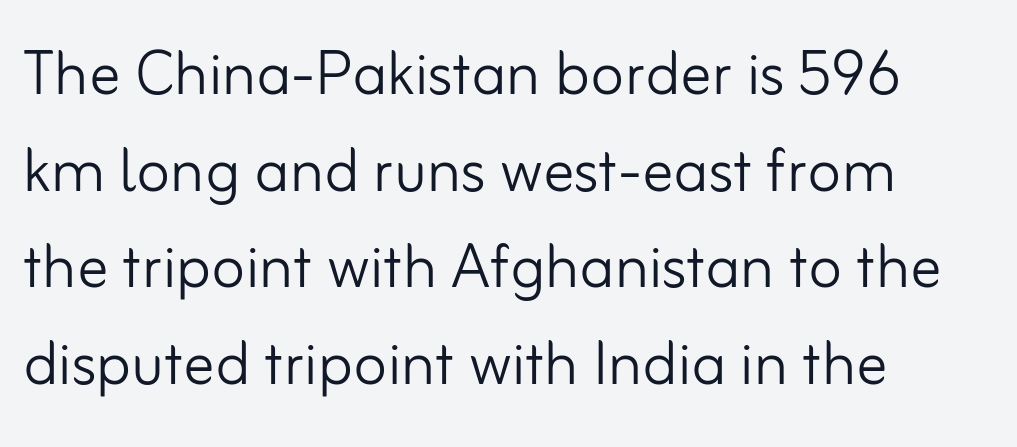
{"serif": "no", "italic": "no", "bold": "no", "weight": "light", "width": "normal", "stroke_contrast": "low", "x_height": "small", "monospaced": "no", "underline": "no", "align": "left", "line_spacing_ratio": 1.24, "letter_spacing": "normal", "letter_spacing_em": 0.0, "glyph_px": 78}
